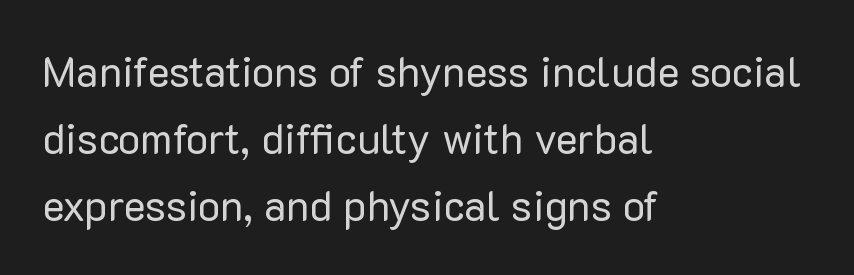
Q: Is the text bold? A: No.
Q: Is the text italic (slanted)? A: No, it is upright.
Q: Is the typeface a serif or a sans-serif typeface? A: Sans-serif.
Q: Is the text underlined? A: No.
Q: How is the paragraph aligned? A: Left-aligned.
Q: Is the spacing between letters normal or unusually wide? A: Normal.
Q: Is the spacing between lines tight, normal or loose? A: Normal.
Q: Width (condensed, normal, or wide)? A: Normal.
Q: Stroke contrast? A: Low.
Q: x-height? A: Medium.
Q: Monospaced? A: No.
